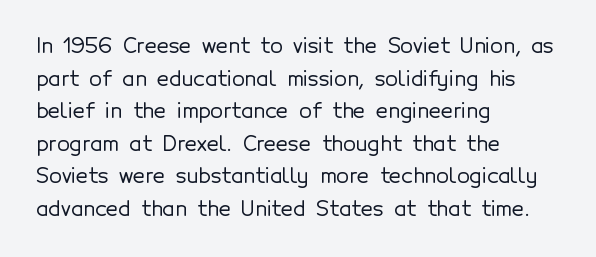
The image shows 21 px text type, upright; set left-aligned, normal line spacing (1.55x), normal letter spacing, not underlined.
